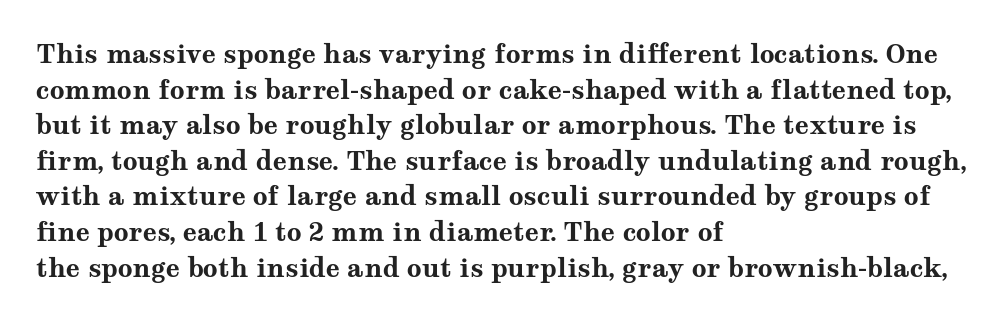
Q: Is the text bold? A: Yes.
Q: Is the text italic (slanted)? A: No, it is upright.
Q: Is the text underlined? A: No.
Q: How is the paragraph aligned? A: Left-aligned.
Q: Is the spacing between letters normal or unusually wide? A: Normal.
Q: Is the spacing between lines tight, normal or loose? A: Normal.
